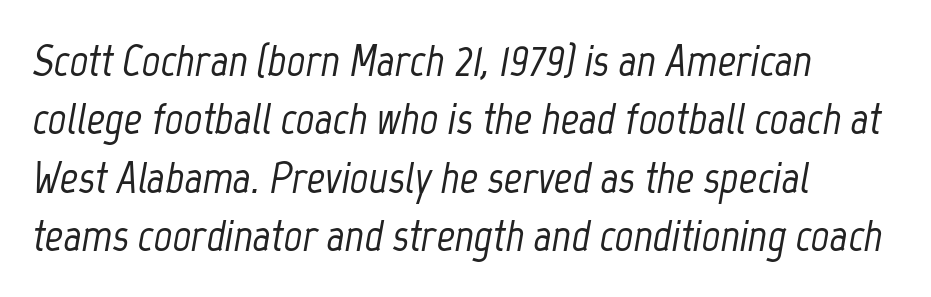
The image shows 45 px condensed type, italic (leaning right); set left-aligned, normal line spacing (1.3x), normal letter spacing, not underlined; low stroke contrast and a medium x-height.
